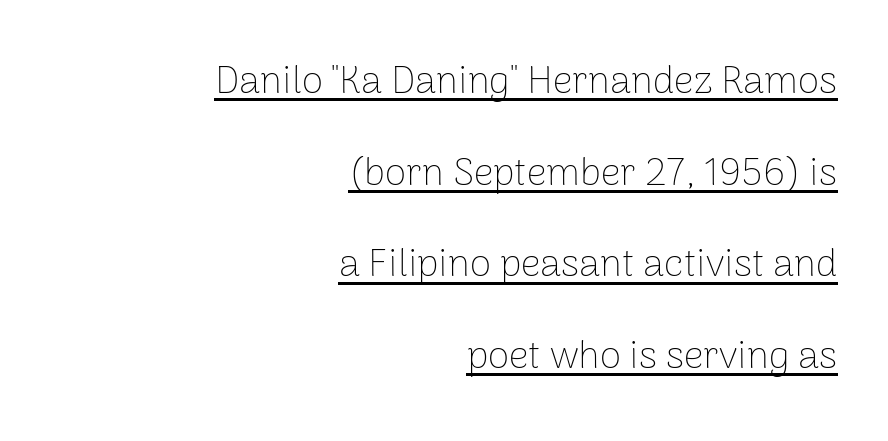
{"serif": "no", "italic": "no", "bold": "no", "weight": "thin", "width": "normal", "stroke_contrast": "low", "x_height": "medium", "monospaced": "no", "underline": "yes", "align": "right", "line_spacing": "loose", "line_spacing_ratio": 2.35, "letter_spacing": "normal", "letter_spacing_em": 0.0, "glyph_px": 39}
